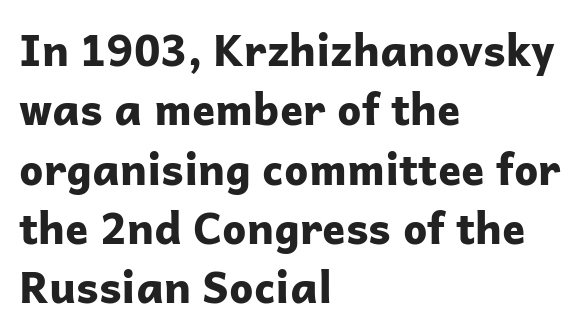
Q: Is the text bold? A: Yes.
Q: Is the text italic (slanted)? A: No, it is upright.
Q: Is the typeface a serif or a sans-serif typeface? A: Sans-serif.
Q: Is the text underlined? A: No.
Q: How is the paragraph aligned? A: Left-aligned.
Q: Is the spacing between letters normal or unusually wide? A: Normal.
Q: Is the spacing between lines tight, normal or loose? A: Normal.
Q: Width (condensed, normal, or wide)? A: Normal.
Q: Stroke contrast? A: Low.
Q: x-height? A: Medium.
Q: Monospaced? A: No.
